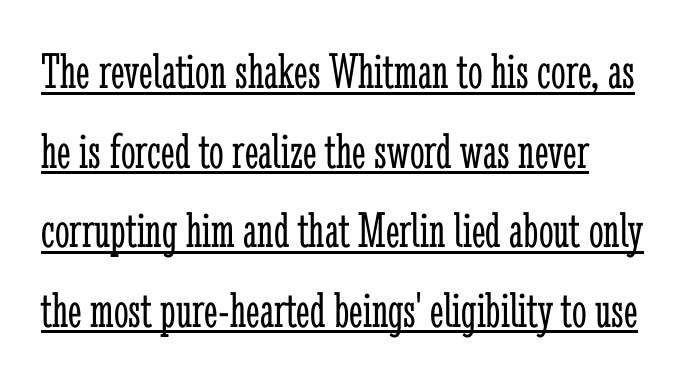
The image shows 52 px light, condensed serif type, upright; set left-aligned, normal line spacing (1.53x), normal letter spacing, underlined; low stroke contrast and a medium x-height.
